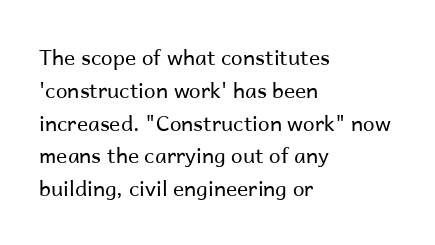
{"italic": "no", "bold": "no", "underline": "no", "align": "left", "line_spacing": "normal", "line_spacing_ratio": 1.56, "letter_spacing": "normal", "letter_spacing_em": 0.0, "glyph_px": 21}
